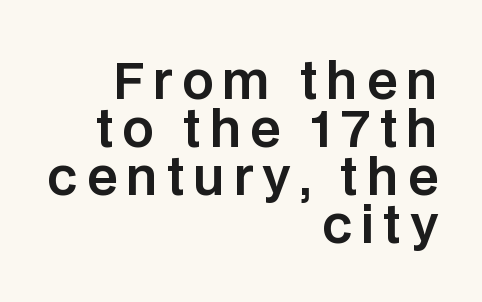
The zone under the glyphs is completely vacant. Do the letters lean? They stand straight. The designer went with a sans here, leaving each stem footless. Varying glyph widths throughout — classic text-font behaviour. This sample trades vertical openness for compactness between lines. The compositor pushed each line to the right boundary.
